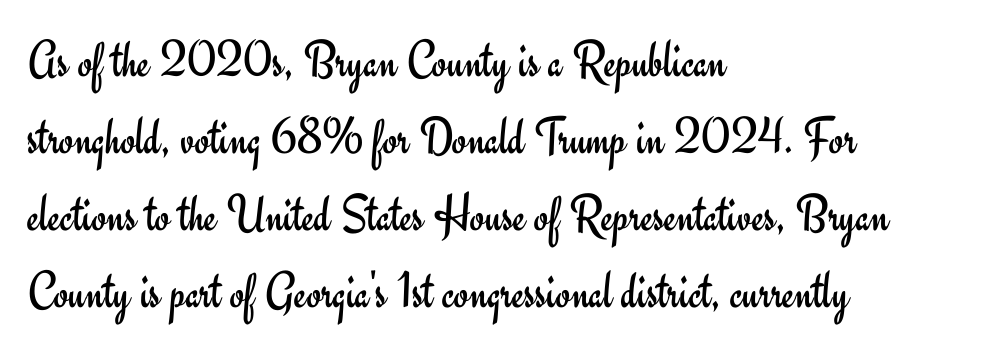
The image shows 53 px regular-weight sans-serif type; set left-aligned, normal line spacing (1.45x), normal letter spacing, not underlined; low stroke contrast and a small x-height.
